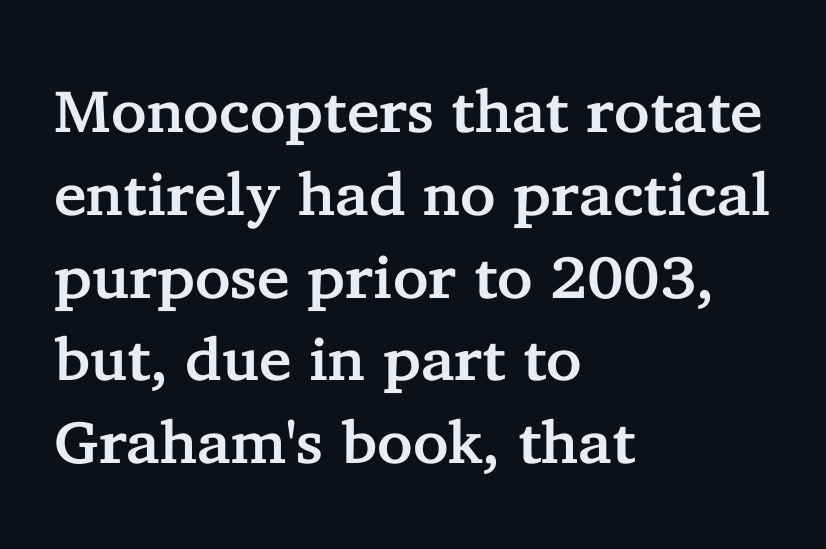
Do the characters align in a grid? No, the font is proportional. Quick note: not italic, upright. The zone under the glyphs is completely vacant. The space between consecutive lines is moderate. I'd call this a serif setting — the letters wear small feet. All the whitespace from short lines collects on the right.
